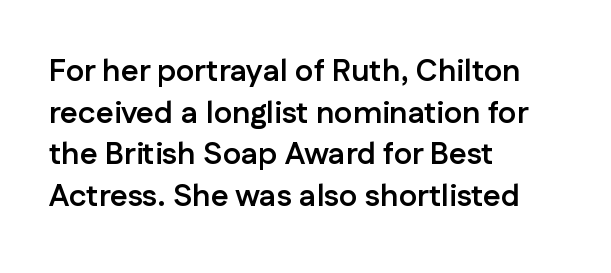
The image shows 31 px semibold sans-serif type, upright; set left-aligned, normal line spacing (1.34x), normal letter spacing, not underlined; low stroke contrast and a medium x-height.
